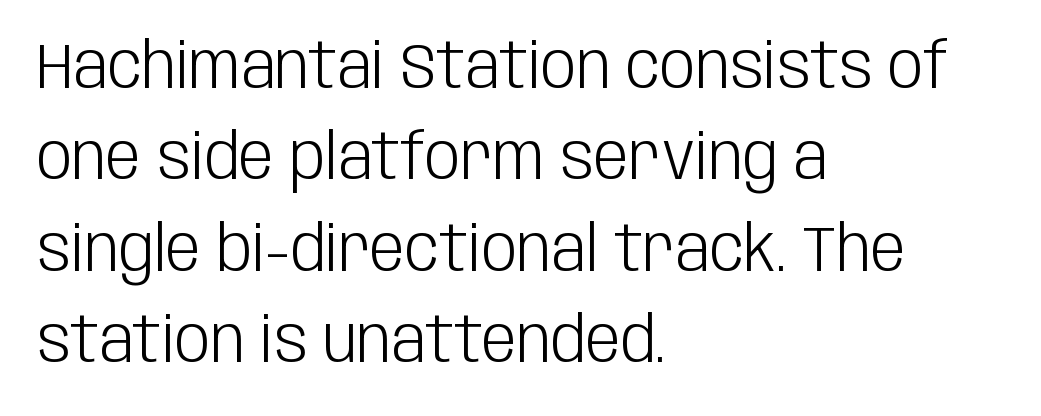
{"serif": "no", "italic": "no", "bold": "no", "weight": "light", "width": "condensed", "stroke_contrast": "low", "x_height": "large", "monospaced": "no", "underline": "no", "align": "left", "line_spacing": "normal", "line_spacing_ratio": 1.45, "letter_spacing": "normal", "letter_spacing_em": 0.0, "glyph_px": 63}
